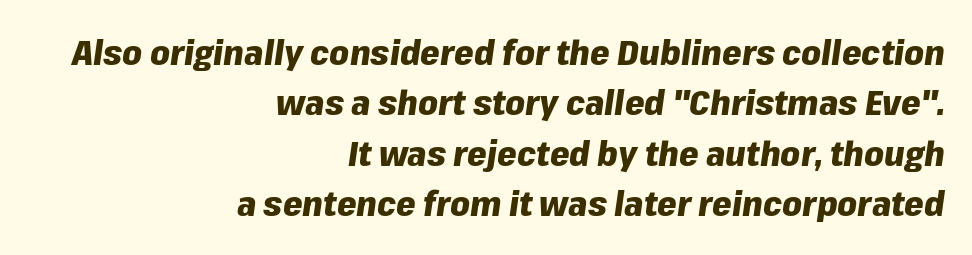
Q: Is the text bold? A: Yes.
Q: Is the text italic (slanted)? A: Yes, it leans right by about 8 degrees.
Q: Is the text underlined? A: No.
Q: How is the paragraph aligned? A: Right-aligned.
Q: Is the spacing between letters normal or unusually wide? A: Normal.
Q: Is the spacing between lines tight, normal or loose? A: Normal.
Q: Width (condensed, normal, or wide)? A: Normal.
Q: Stroke contrast? A: Low.
Q: x-height? A: Medium.
Q: Monospaced? A: No.
